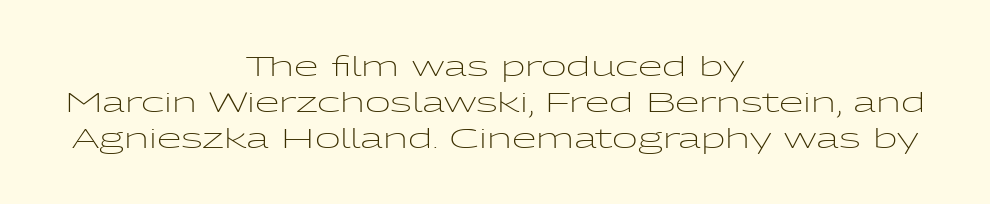
This sample uses an upright cut, with every glyph sitting square on the baseline. In terms of leading, this rendering sits right in the middle. Varying glyph widths throughout — classic text-font behaviour. Standard letterfit; no display-style spreading of the glyphs.
